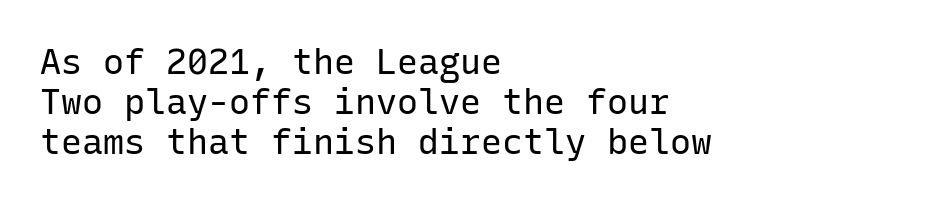
What's the leading like? Squeezed, with rows nearly overlapping. Plain, unruled lines of type. No extra ink here — the face is not bold. Honestly, the letter spacing is just normal — you wouldn't notice it.
